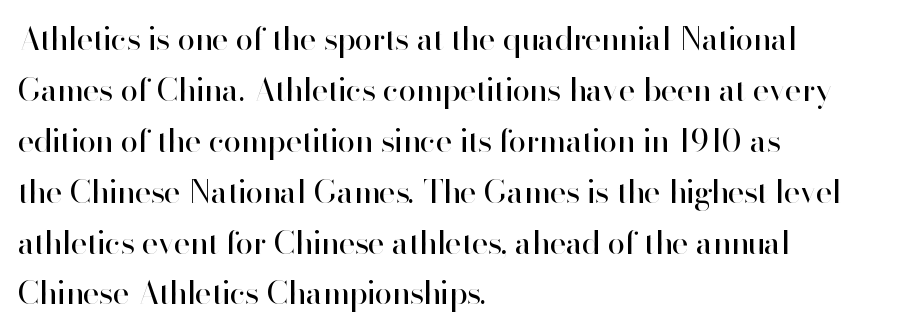
{"serif": "no", "italic": "no", "bold": "no", "weight": "regular", "width": "normal", "stroke_contrast": "high", "x_height": "small", "monospaced": "no", "underline": "no", "align": "left", "line_spacing": "normal", "line_spacing_ratio": 1.59, "letter_spacing": "normal", "letter_spacing_em": 0.0, "glyph_px": 32}
